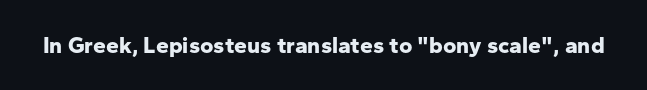
Notice how thick the strokes are: this is what a full bold looks like. In terms of letterspacing, this is plain default setting. The specimen omits any rule beneath the text block's lines. The lettering stays uniformly vertical, giving the passage a roman look.
